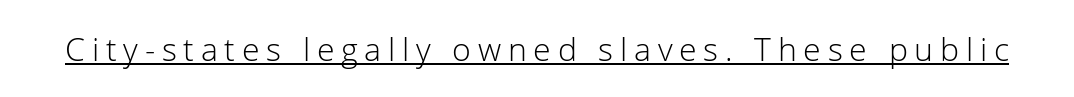
Characters follow at a spacing far wider than the type designer built in. Here the designer chose a conventional face with non-uniform glyph widths. Quick note: underline on. Italic? Not at all — the glyphs are vertical.
